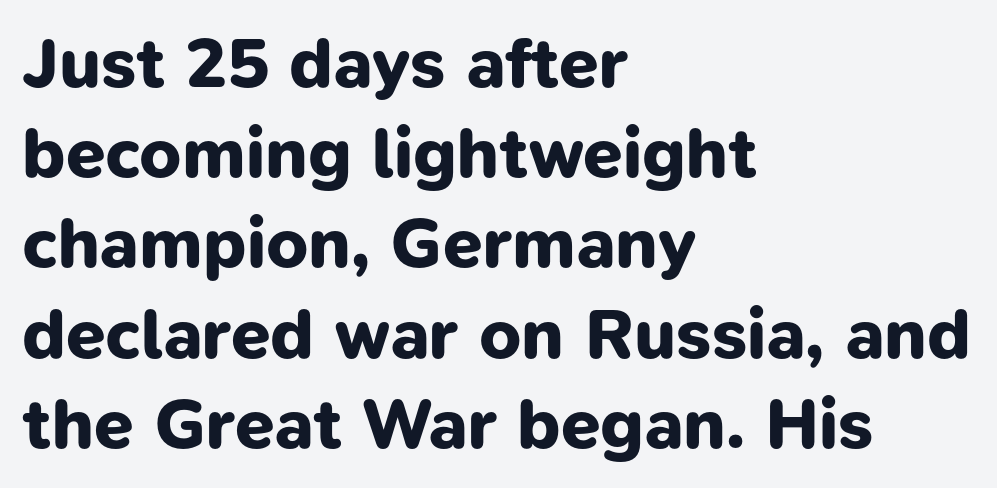
The image shows 71 px bold sans-serif type; set left-aligned, normal line spacing (1.27x), normal letter spacing, not underlined; low stroke contrast and a medium x-height.
